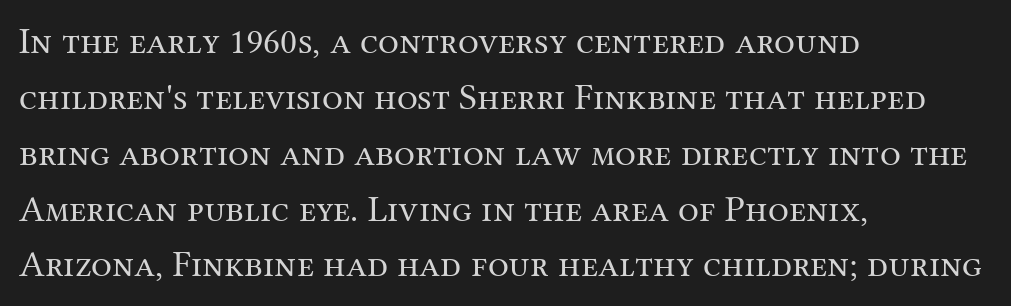
Q: Is the text bold? A: No.
Q: Is the text italic (slanted)? A: No, it is upright.
Q: Is the typeface a serif or a sans-serif typeface? A: Serif.
Q: Is the text underlined? A: No.
Q: How is the paragraph aligned? A: Left-aligned.
Q: Is the spacing between letters normal or unusually wide? A: Normal.
Q: Is the spacing between lines tight, normal or loose? A: Normal.
Q: Width (condensed, normal, or wide)? A: Normal.
Q: Stroke contrast? A: Medium.
Q: x-height? A: Medium.
Q: Monospaced? A: No.
